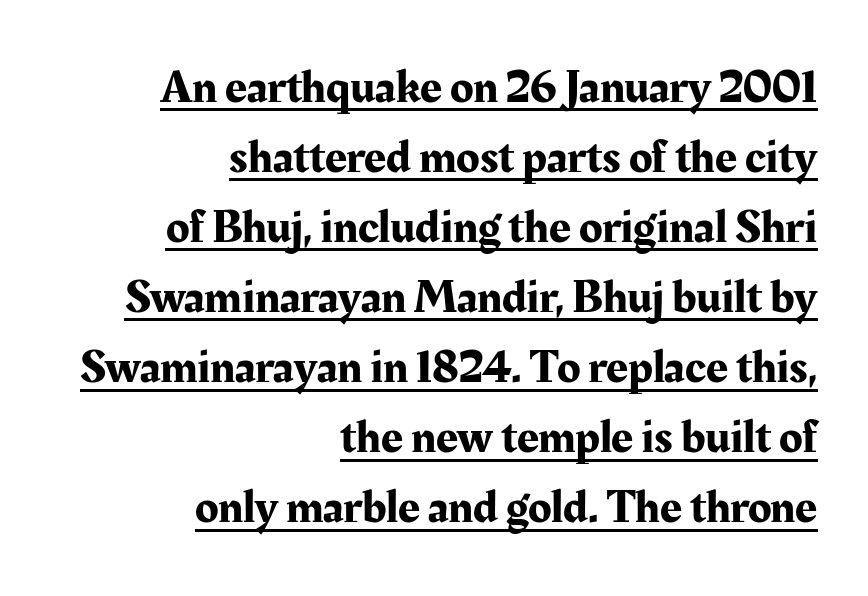
Q: Is the text italic (slanted)? A: No, it is upright.
Q: Is the typeface a serif or a sans-serif typeface? A: Serif.
Q: Is the text underlined? A: Yes.
Q: How is the paragraph aligned? A: Right-aligned.
Q: Is the spacing between letters normal or unusually wide? A: Normal.
Q: Is the spacing between lines tight, normal or loose? A: Normal.
Q: Width (condensed, normal, or wide)? A: Normal.
Q: Stroke contrast? A: Medium.
Q: x-height? A: Medium.
Q: Monospaced? A: No.
